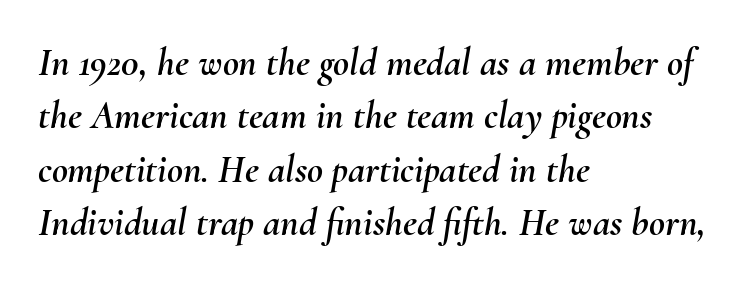
Students, note that the glyphs here touch the page at normal intervals. Descender tails drop into unmarked territory. The rendering uses natural spacing where letterforms have individual widths. Compared with a centered layout, this one pins lines to the left instead. The passage shown stacks its lines at a standard gap.
